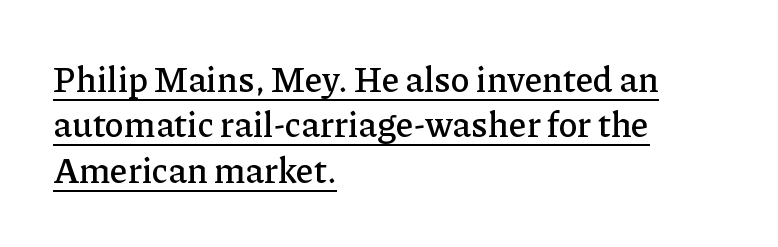
Q: Is the text italic (slanted)? A: No, it is upright.
Q: Is the typeface a serif or a sans-serif typeface? A: Serif.
Q: Is the text underlined? A: Yes.
Q: How is the paragraph aligned? A: Left-aligned.
Q: Is the spacing between letters normal or unusually wide? A: Normal.
Q: Is the spacing between lines tight, normal or loose? A: Normal.
Q: Width (condensed, normal, or wide)? A: Normal.
Q: Stroke contrast? A: Low.
Q: x-height? A: Medium.
Q: Monospaced? A: No.
